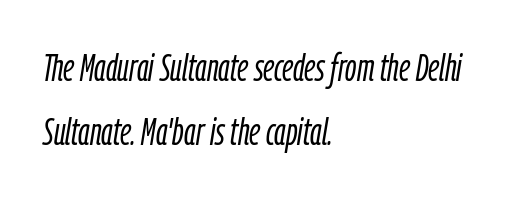
{"italic": "yes", "lean": "right", "slant_degrees": 9, "bold": "no", "weight": "light", "width": "condensed", "stroke_contrast": "low", "x_height": "medium", "monospaced": "no", "underline": "no", "align": "left", "line_spacing": "normal", "line_spacing_ratio": 1.63, "letter_spacing": "normal", "letter_spacing_em": 0.0, "glyph_px": 39}
